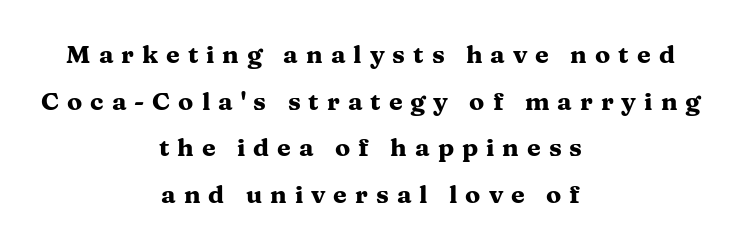
{"italic": "no", "bold": "yes", "underline": "no", "align": "center", "line_spacing_ratio": 1.87, "letter_spacing": "wide", "letter_spacing_em": 0.32, "glyph_px": 25}
